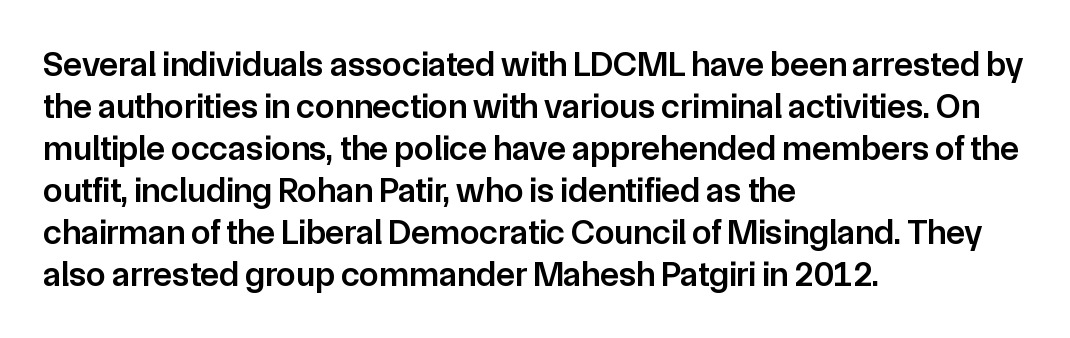
The image shows 35 px semibold sans-serif type, upright; set left-aligned, line spacing 1.2x, normal letter spacing, not underlined; low stroke contrast and a medium x-height.
